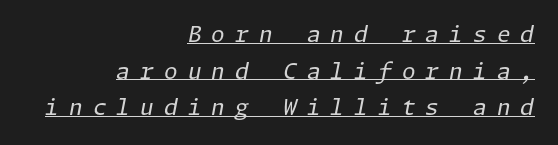
Q: Is the text bold? A: No.
Q: Is the text italic (slanted)? A: Yes, it leans right by about 11 degrees.
Q: Is the text underlined? A: Yes.
Q: How is the paragraph aligned? A: Right-aligned.
Q: Is the spacing between letters normal or unusually wide? A: Unusually wide.
Q: Is the spacing between lines tight, normal or loose? A: Normal.
